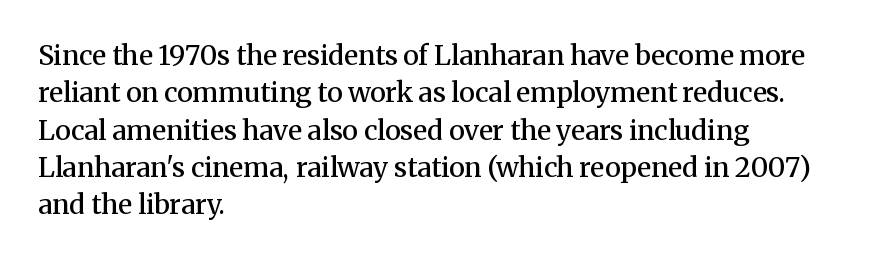
Q: Is the text bold? A: Semi-bold.
Q: Is the text italic (slanted)? A: No, it is upright.
Q: Is the text underlined? A: No.
Q: How is the paragraph aligned? A: Left-aligned.
Q: Is the spacing between letters normal or unusually wide? A: Normal.
Q: Is the spacing between lines tight, normal or loose? A: Normal.
